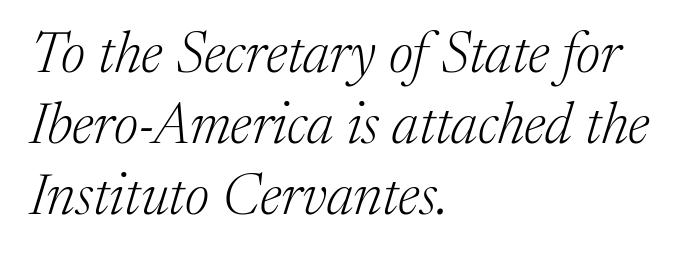
Q: Is the text bold? A: No.
Q: Is the text italic (slanted)? A: Yes, it leans right by about 17 degrees.
Q: Is the typeface a serif or a sans-serif typeface? A: Serif.
Q: Is the text underlined? A: No.
Q: How is the paragraph aligned? A: Left-aligned.
Q: Is the spacing between letters normal or unusually wide? A: Normal.
Q: Is the spacing between lines tight, normal or loose? A: Normal.
Q: Width (condensed, normal, or wide)? A: Normal.
Q: Stroke contrast? A: Medium.
Q: x-height? A: Medium.
Q: Monospaced? A: No.
